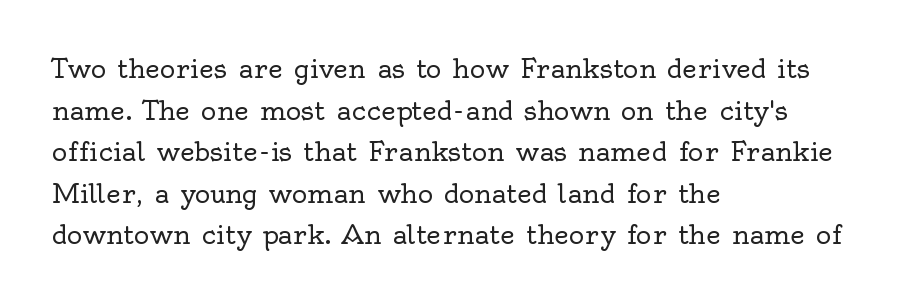
The image shows 26 px text type, upright; set left-aligned, normal line spacing (1.6x), normal letter spacing, not underlined.
